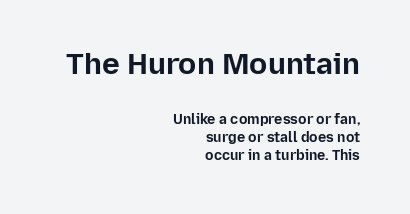
The rendering keeps characters at their native spacing. Casual observation: everything's shoved over to the right. The passage shown begins with its larger block and ends with its smaller one. Does the type have serifs? No, each stem ends abruptly. This is roman type, the default non-slanted kind. A bare baseline throughout the passage.
